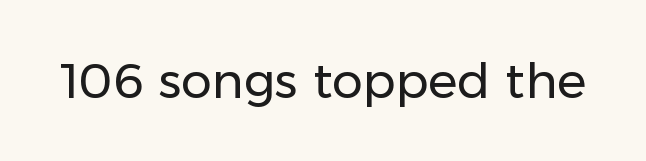
Each letter keeps its own natural width here, so spacing adapts to shape. The letters stand straight up with perfectly vertical stems. Heaviness? Minimal to ordinary, like unemphasized prose. The area under the type is left untouched. A typesetter would label this face a sans.
